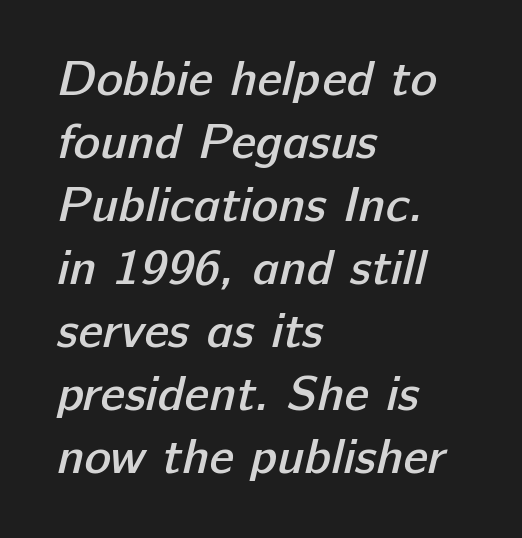
A fair bit of extra ink — the face is semibold, not bold. Does the leading feel generous? No, just average. The letters advance in unequal steps, a hallmark of proportional type. Nothing unusual about the tracking: characters are spaced as the font intends.
